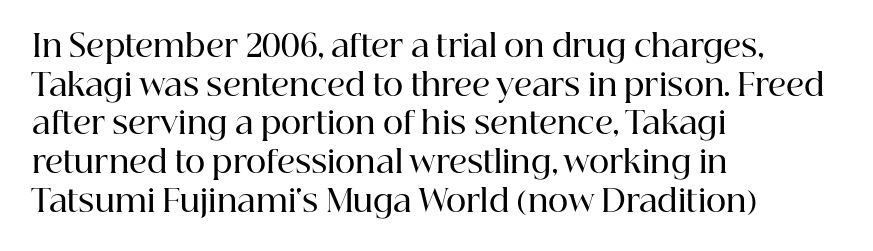
Q: Is the text bold? A: Semi-bold.
Q: Is the text italic (slanted)? A: No, it is upright.
Q: Is the typeface a serif or a sans-serif typeface? A: Serif.
Q: Is the text underlined? A: No.
Q: How is the paragraph aligned? A: Left-aligned.
Q: Is the spacing between letters normal or unusually wide? A: Normal.
Q: Is the spacing between lines tight, normal or loose? A: Normal.
Q: Width (condensed, normal, or wide)? A: Normal.
Q: Stroke contrast? A: High.
Q: x-height? A: Medium.
Q: Monospaced? A: No.
